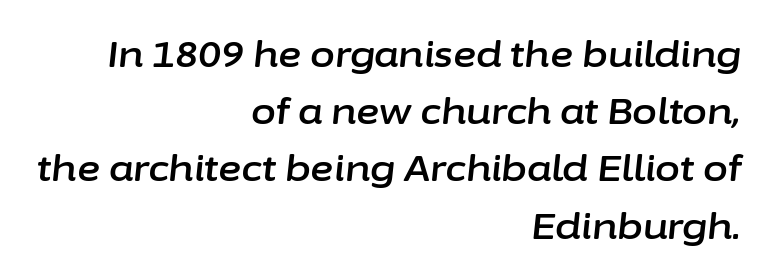
Notice how the passage keeps a crisp vertical edge on the right only. The letters sit at their default tracking, neither squeezed nor spread. The rendering applies a slant to the glyphs. Looks like regular typesetting: each glyph gets only the width it needs.
